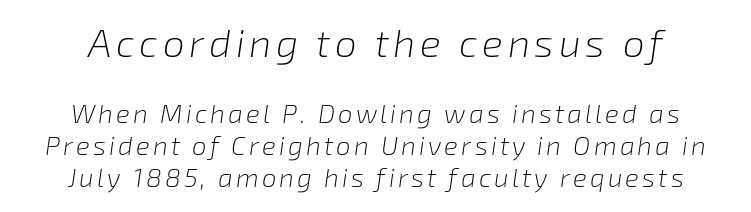
The image shows 39 px light type, italic (leaning right); set line spacing 1.23x, not underlined; the first (top) block is 1.5x larger; low stroke contrast and a medium x-height.
